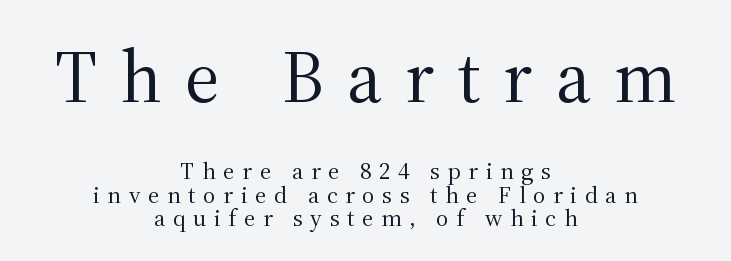
The image shows 73 px regular-weight serif type, upright; set centered, tight line spacing (0.96x), unusually wide letter spacing (+0.32 em), not underlined; the first (top) block is 3.04x larger; medium stroke contrast and a medium x-height.
